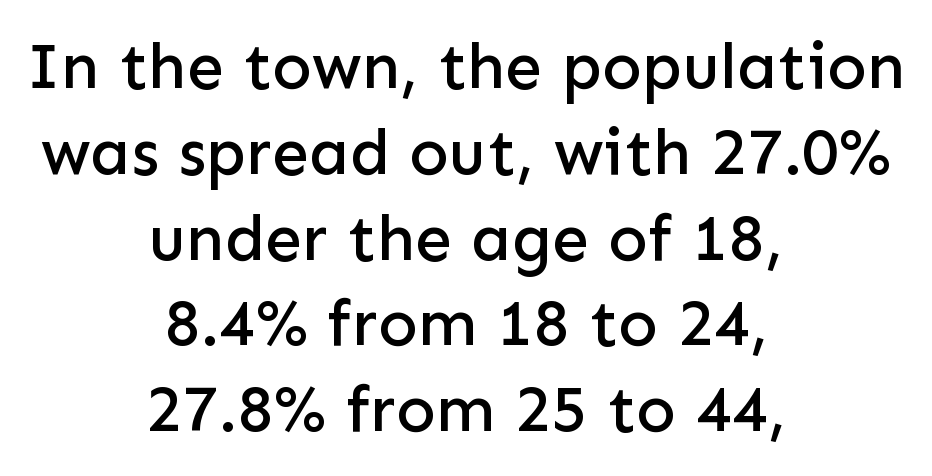
{"serif": "no", "italic": "no", "width": "normal", "stroke_contrast": "low", "x_height": "medium", "monospaced": "no", "underline": "no", "align": "center", "line_spacing": "normal", "line_spacing_ratio": 1.3, "letter_spacing": "normal", "letter_spacing_em": 0.0, "glyph_px": 66}
